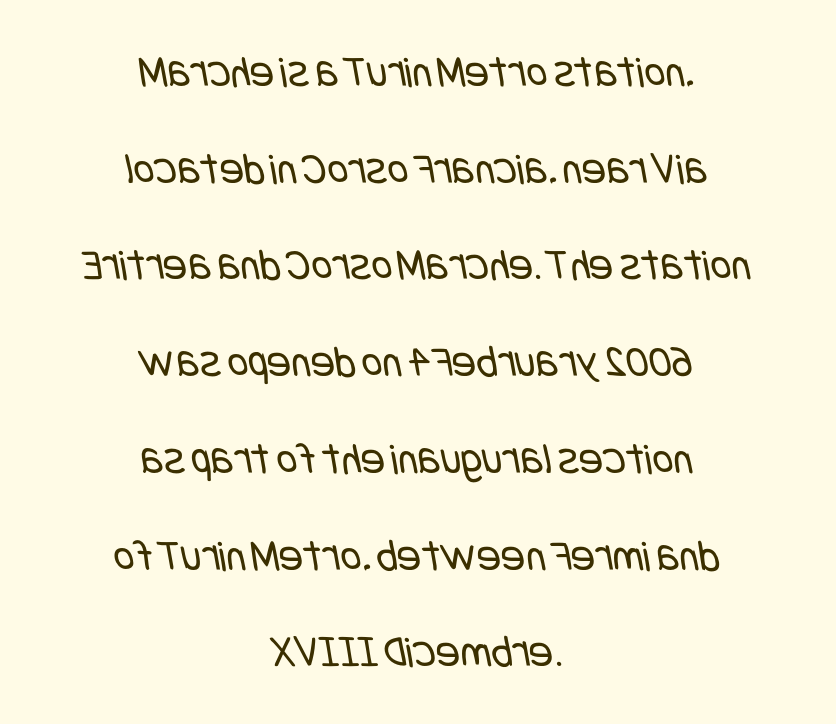
A bare baseline throughout the passage. The block of text is sparse from top to bottom, with ample space between rows. The characters display no serif detailing; their extremities are plain. The compositor balanced each line on the midline. Weight class: somewhere from thin through regular. The horizontal fit of the characters is conventional and even.
